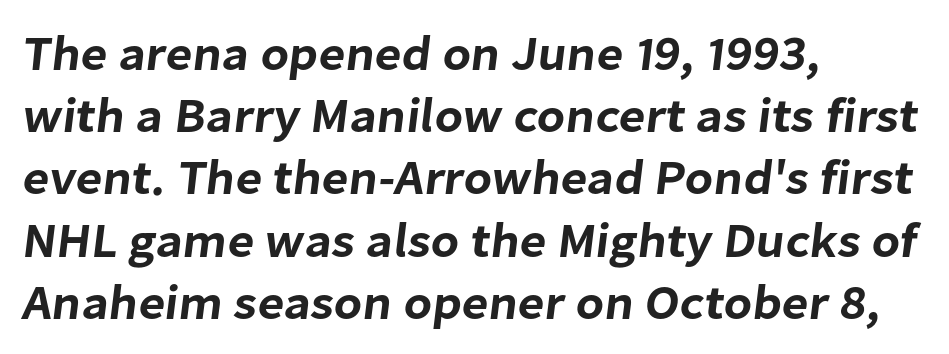
{"serif": "no", "width": "normal", "stroke_contrast": "low", "x_height": "medium", "monospaced": "no", "underline": "no", "align": "left", "line_spacing": "normal", "line_spacing_ratio": 1.27, "letter_spacing": "normal", "letter_spacing_em": 0.0, "glyph_px": 49}
